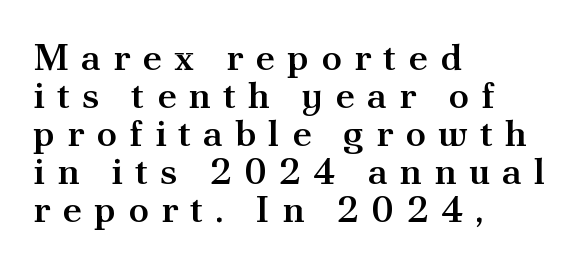
You can tell from the footed stems that serif type was used. Weight check: semibold — heavier than regular, not quite bold. Honestly, the rows look squashed on top of each other. Notice how the stems are strictly vertical — no italics here. Horizontally, the lines are justified to the leading edge only.
